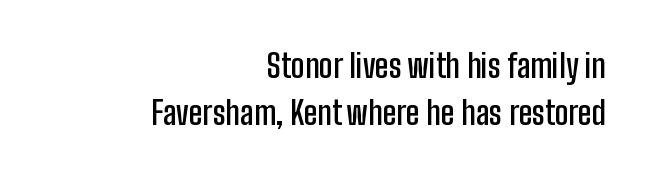
Type style note: lacks serifs. Interline gaps are of average width in this sample. Here the designer chose a conventional face with non-uniform glyph widths. Look at the tracking — it's just the regular setting, nothing added. A roman cut, with each character standing at attention. Each glyph is drawn with semibold strokes, heavier than normal yet not fully bold.
